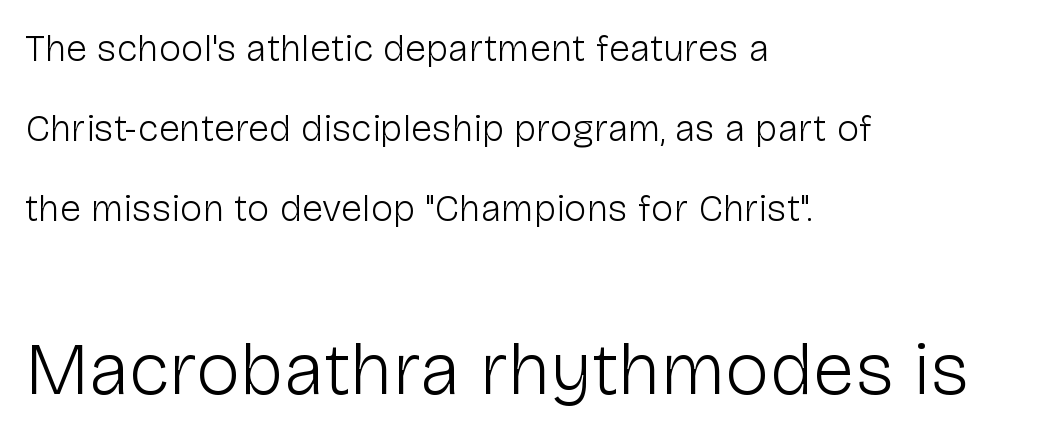
{"serif": "no", "italic": "no", "bold": "no", "weight": "light", "width": "normal", "stroke_contrast": "low", "x_height": "medium", "monospaced": "no", "underline": "no", "align": "left", "line_spacing": "loose", "line_spacing_ratio": 2.1, "letter_spacing": "normal", "letter_spacing_em": 0.0, "larger_block": "second", "size_ratio": 1.97, "glyph_px": 75}
